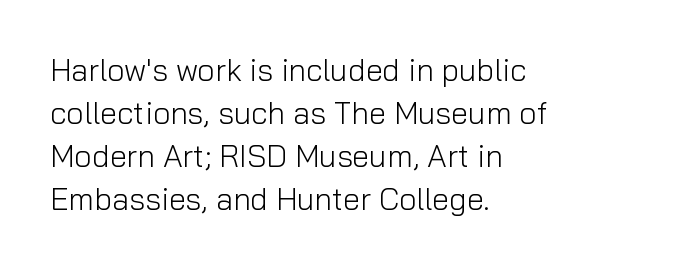
Q: Is the text bold? A: No.
Q: Is the text italic (slanted)? A: No, it is upright.
Q: Is the typeface a serif or a sans-serif typeface? A: Sans-serif.
Q: Is the text underlined? A: No.
Q: How is the paragraph aligned? A: Left-aligned.
Q: Is the spacing between letters normal or unusually wide? A: Normal.
Q: Is the spacing between lines tight, normal or loose? A: Normal.
Q: Width (condensed, normal, or wide)? A: Normal.
Q: Stroke contrast? A: Low.
Q: x-height? A: Medium.
Q: Monospaced? A: No.
